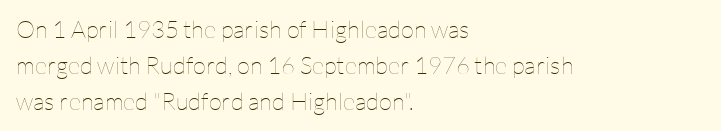
The image shows 24 px text type, upright; set left-aligned, normal line spacing (1.49x), normal letter spacing, not underlined.
